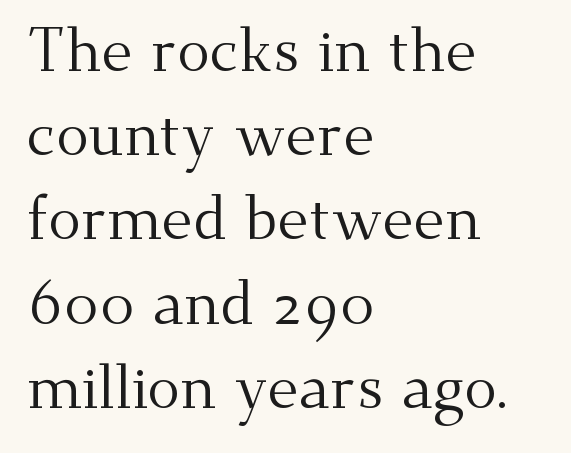
The image shows 61 px regular-weight serif type, upright; set left-aligned, normal line spacing (1.38x), normal letter spacing, not underlined; medium stroke contrast and a small x-height.
